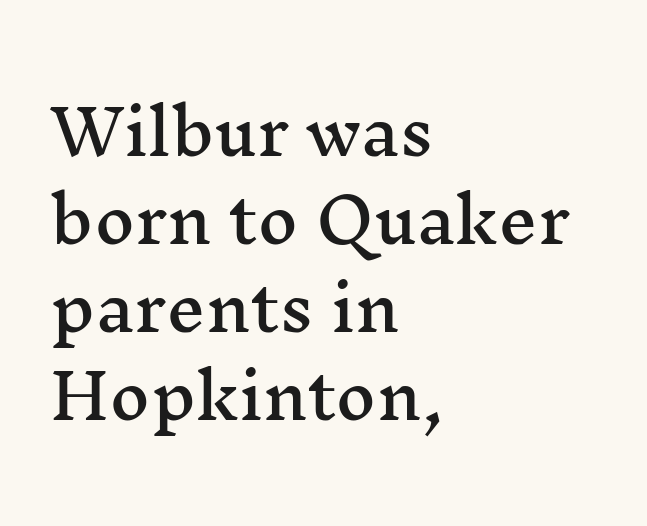
Standard letterfit; no display-style spreading of the glyphs. Vertical strokes here are truly vertical. The passage shown stacks its lines at a standard gap. The rendering anchors every line to the left-hand side. Underline: absent. Each letter keeps its own natural width here, so spacing adapts to shape.
